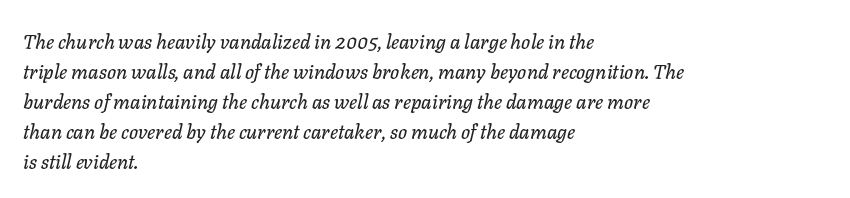
Compared with typical body copy, the letter spacing here is the same. Each row of text sits above clean, open space. The rendering anchors every line to the left-hand side. Characters are canted at an angle relative to the baseline's perpendicular.
